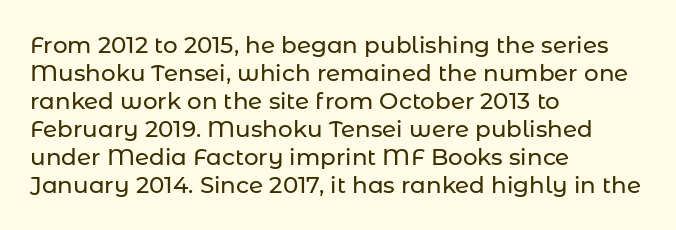
Q: Is the text italic (slanted)? A: No, it is upright.
Q: Is the text underlined? A: No.
Q: How is the paragraph aligned? A: Left-aligned.
Q: Is the spacing between letters normal or unusually wide? A: Normal.
